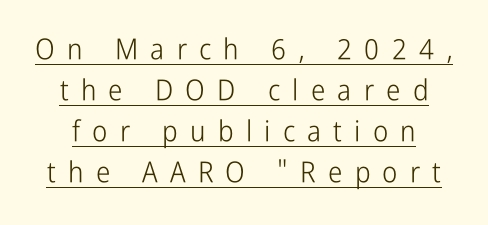
The image shows 29 px light, condensed sans-serif type, upright; set normal line spacing (1.41x), unusually wide letter spacing (+0.42 em), underlined; low stroke contrast and a medium x-height.
